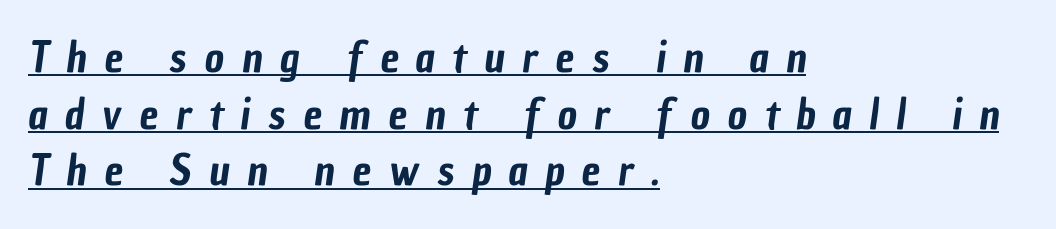
Here the designer chose a conventional face with non-uniform glyph widths. The rendered words wear a rule along their underside. Is the letter spacing exaggerated? Yes — the characters are pushed far apart. Nothing sits at the stroke ends, so this counts as sans-serif.
